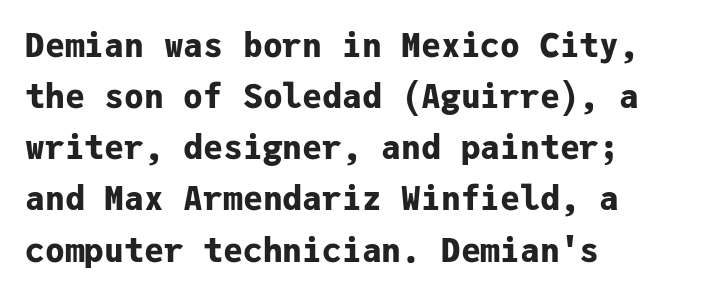
The image shows 33 px bold sans-serif type, upright, monospaced; set left-aligned, normal line spacing (1.55x), normal letter spacing, not underlined; low stroke contrast and a medium x-height.
